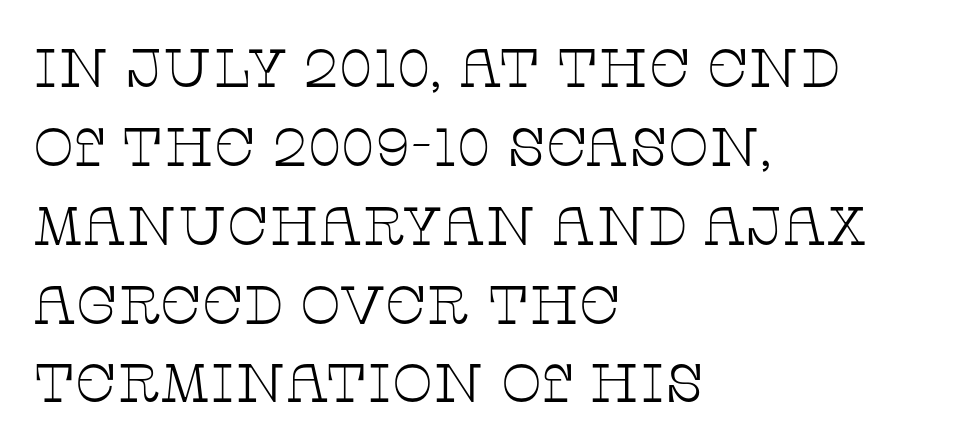
{"serif": "yes", "italic": "no", "bold": "no", "weight": "thin", "width": "wide", "stroke_contrast": "low", "x_height": "large", "monospaced": "no", "underline": "no", "align": "left", "line_spacing": "normal", "line_spacing_ratio": 1.46, "letter_spacing": "normal", "letter_spacing_em": 0.0, "glyph_px": 54}
